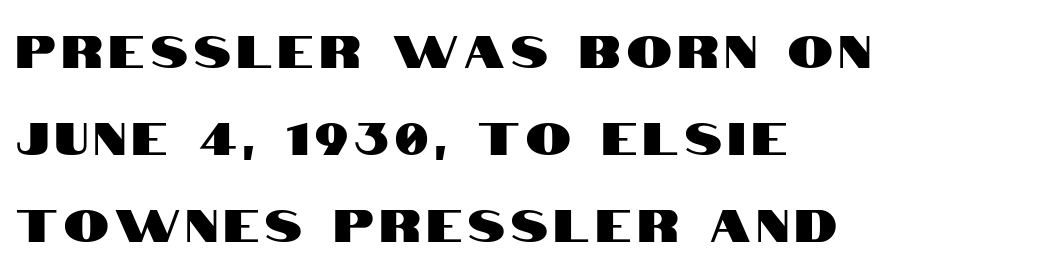
Q: Is the text italic (slanted)? A: No, it is upright.
Q: Is the typeface a serif or a sans-serif typeface? A: Sans-serif.
Q: Is the text underlined? A: No.
Q: How is the paragraph aligned? A: Left-aligned.
Q: Is the spacing between lines tight, normal or loose? A: Loose.
Q: Width (condensed, normal, or wide)? A: Condensed.
Q: Stroke contrast? A: High.
Q: x-height? A: Large.
Q: Monospaced? A: No.
